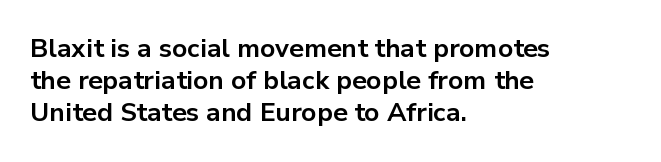
Descenders hang freely into open space. Rendered with straight, roman letterforms. The strokes are fattened all the way to bold. This rendering uses left alignment, leaving the right contour irregular.
